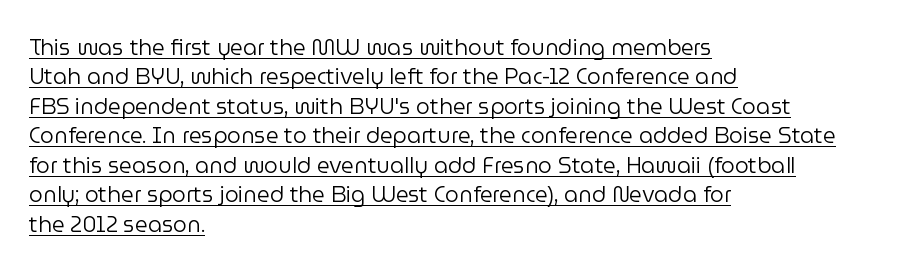
The image shows 22 px text type, upright; set left-aligned, normal line spacing (1.34x), normal letter spacing, underlined.
